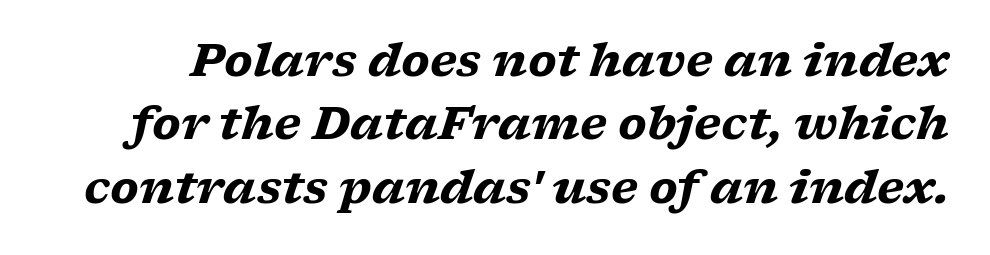
Words appear dense and cohesive because spacing is normal. Looks like regular typesetting: each glyph gets only the width it needs. Tall strokes in this sample are angled rather than plumb. The passage shown stacks its lines at a standard gap.
